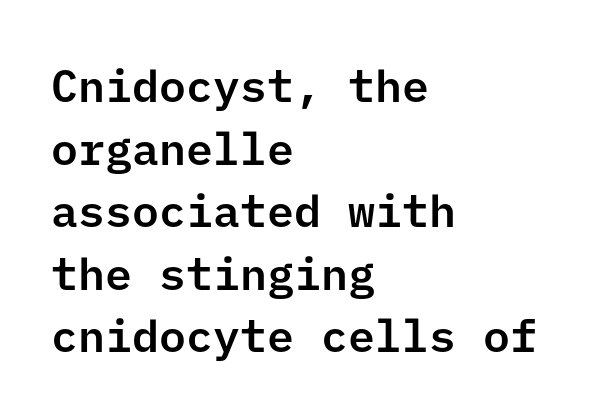
The image shows 45 px sans-serif type, upright; set left-aligned, normal line spacing (1.39x), normal letter spacing, not underlined; low stroke contrast and a medium x-height.
